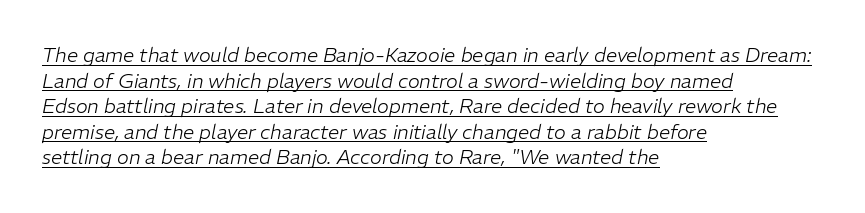
Q: Is the text bold? A: No.
Q: Is the text italic (slanted)? A: Yes, it leans right by about 11 degrees.
Q: Is the text underlined? A: Yes.
Q: How is the paragraph aligned? A: Left-aligned.
Q: Is the spacing between letters normal or unusually wide? A: Normal.
Q: Is the spacing between lines tight, normal or loose? A: Normal.
